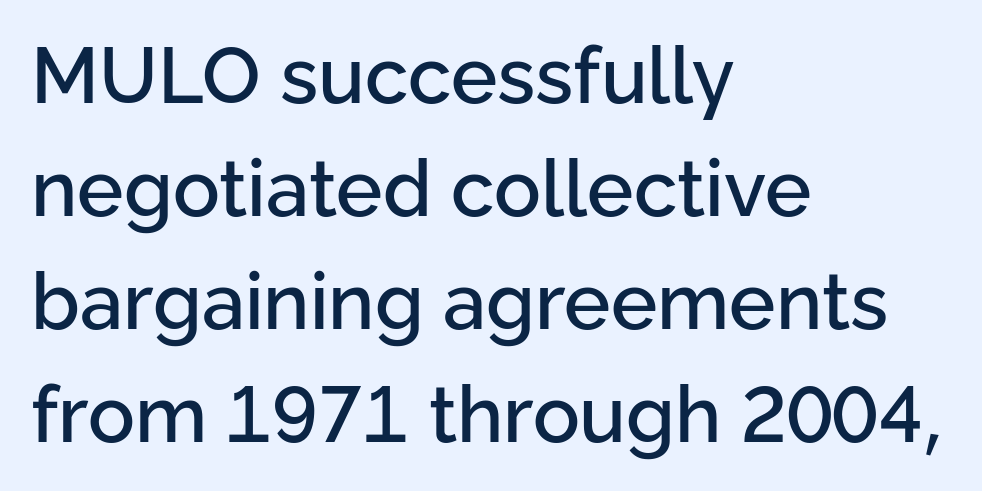
The image shows 78 px sans-serif type, upright; set left-aligned, normal line spacing (1.45x), normal letter spacing, not underlined; low stroke contrast and a medium x-height.
